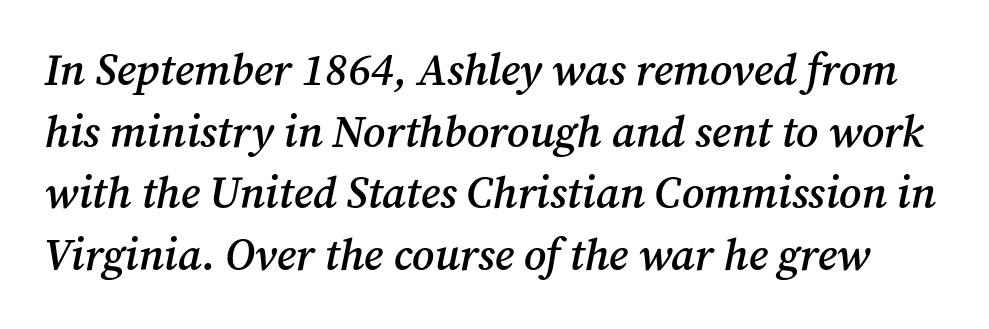
Compared with typical body copy, the letter spacing here is the same. One glance says typical: line gaps are just what's usual. The strokes are fattened partway — semibold, not bold. This sample uses an oblique cut, with every glyph tilted off the vertical. Think of a printed novel: that variable character pitch is what you see here. Anything drawn beneath the words? Only blank space.
